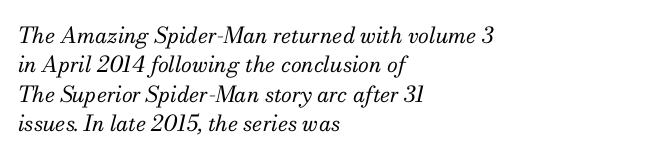
Horizontal alignment here is leftward, the default for most running prose. The gaps between neighbouring characters are ordinary and unremarkable. Descenders are the only things crossing below the line. Weight: not bold — regular or lighter. When letters slant like this, we call the style italic. A typesetter would call this leading conventional body-copy spacing.
